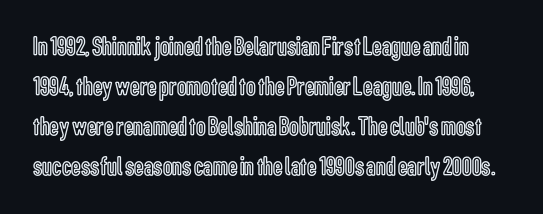
The image shows 27 px text type, upright; set normal line spacing (1.48x), normal letter spacing, not underlined.
